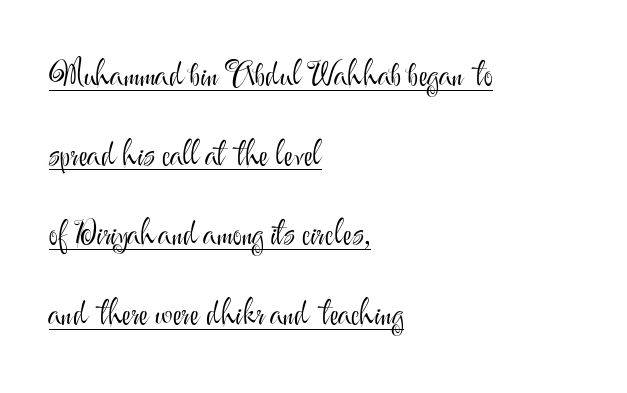
Q: Is the text bold? A: No.
Q: Is the typeface a serif or a sans-serif typeface? A: Sans-serif.
Q: Is the text underlined? A: Yes.
Q: How is the paragraph aligned? A: Left-aligned.
Q: Is the spacing between letters normal or unusually wide? A: Normal.
Q: Is the spacing between lines tight, normal or loose? A: Loose.
Q: Width (condensed, normal, or wide)? A: Normal.
Q: Stroke contrast? A: Medium.
Q: x-height? A: Small.
Q: Monospaced? A: No.
